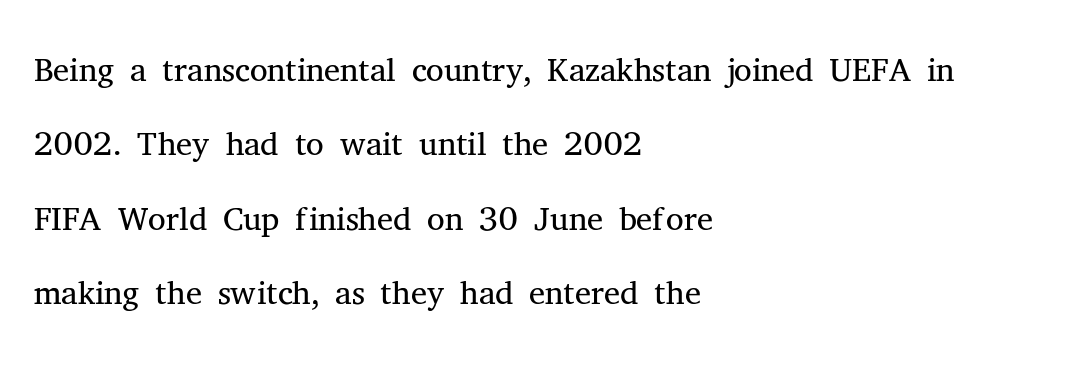
The image shows 50 px light serif type, upright; set left-aligned, normal line spacing (1.49x), normal letter spacing, not underlined; medium stroke contrast and a medium x-height.
